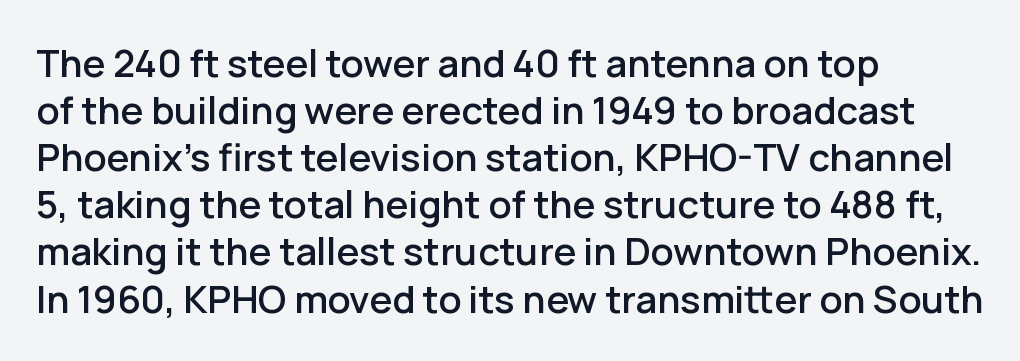
{"serif": "no", "italic": "no", "width": "normal", "stroke_contrast": "low", "x_height": "medium", "monospaced": "no", "underline": "no", "align": "left", "line_spacing_ratio": 1.24, "letter_spacing": "normal", "letter_spacing_em": 0.0, "glyph_px": 38}
